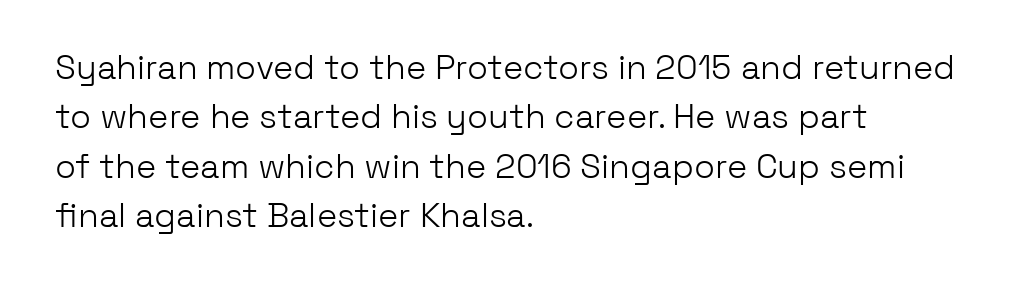
Q: Is the text bold? A: No.
Q: Is the text italic (slanted)? A: No, it is upright.
Q: Is the typeface a serif or a sans-serif typeface? A: Sans-serif.
Q: Is the text underlined? A: No.
Q: How is the paragraph aligned? A: Left-aligned.
Q: Is the spacing between letters normal or unusually wide? A: Normal.
Q: Is the spacing between lines tight, normal or loose? A: Normal.
Q: Width (condensed, normal, or wide)? A: Normal.
Q: Stroke contrast? A: Low.
Q: x-height? A: Medium.
Q: Monospaced? A: No.
